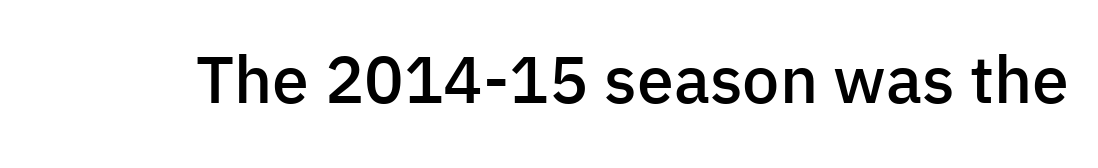
Q: Is the text bold? A: Semi-bold.
Q: Is the text italic (slanted)? A: No, it is upright.
Q: Is the typeface a serif or a sans-serif typeface? A: Sans-serif.
Q: Is the text underlined? A: No.
Q: Is the spacing between letters normal or unusually wide? A: Normal.
Q: Width (condensed, normal, or wide)? A: Normal.
Q: Stroke contrast? A: Low.
Q: x-height? A: Medium.
Q: Monospaced? A: No.
